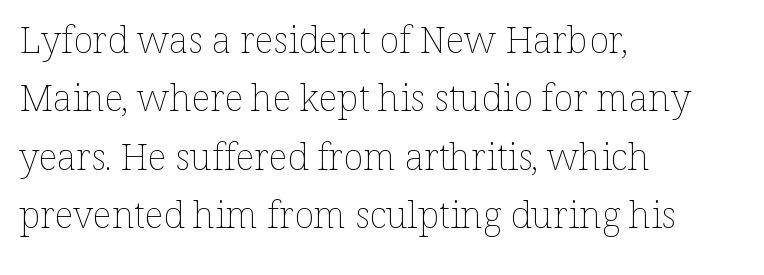
The image shows 37 px thin type, upright; set left-aligned, normal line spacing (1.58x), normal letter spacing, not underlined; low stroke contrast and a medium x-height.
